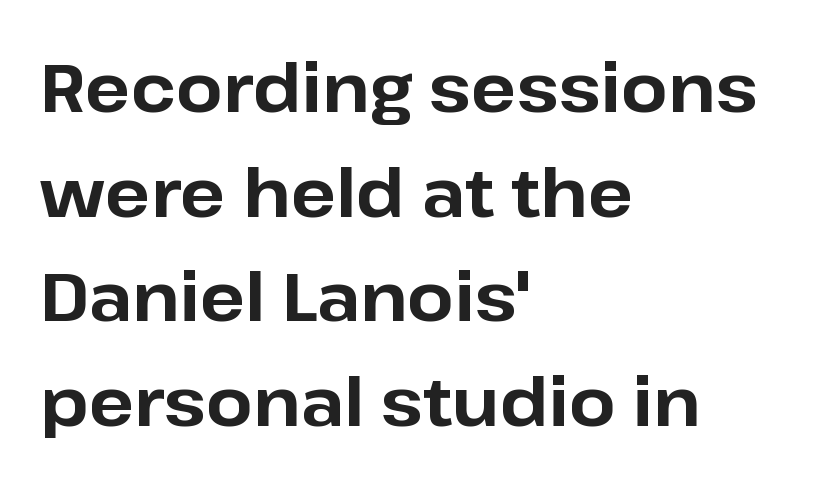
Successive baselines arrive at the customary interval. Words appear dense and cohesive because spacing is normal. Casual observation: everything's shoved over to the left. The baseline area is clear. A typesetter would call this proportional, since set widths differ per character. When letters stand straight like this, we call the style roman or upright.
